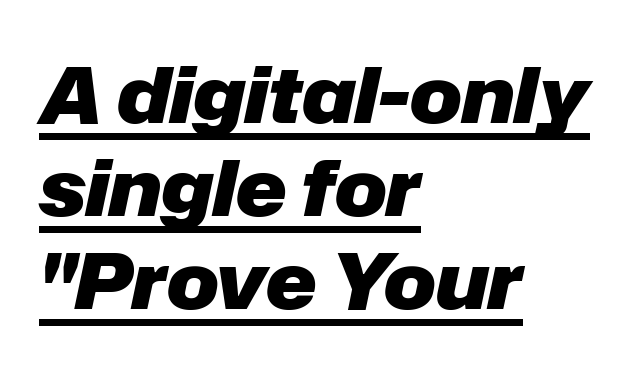
The image shows 77 px heavy type, italic (leaning right); set left-aligned, line spacing 1.21x, normal letter spacing, underlined; low stroke contrast and a medium x-height.
